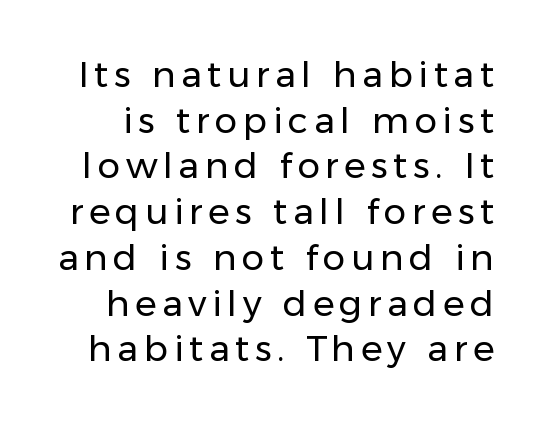
The rendering uses a moderate line-height, typical for paragraphs. This is not heavy type; no bold has been used. The letters advance in unequal steps, a hallmark of proportional type. Regarding serifs, this sample does without them. The lettering holds an erect, upright posture throughout. The string is rendered with underlining switched off.
